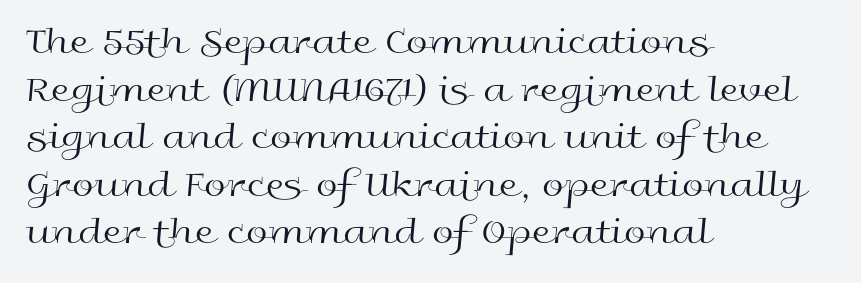
The strokes carry an ordinary text weight at most. Proportional: the letters do not fall into vertical columns. Line beginnings align vertically; line endings do not. Observe the absence of serifs on each vertical stroke in this sample. Characters remain perfectly vertical along every line. A clean baseline with only descenders dipping below it.
